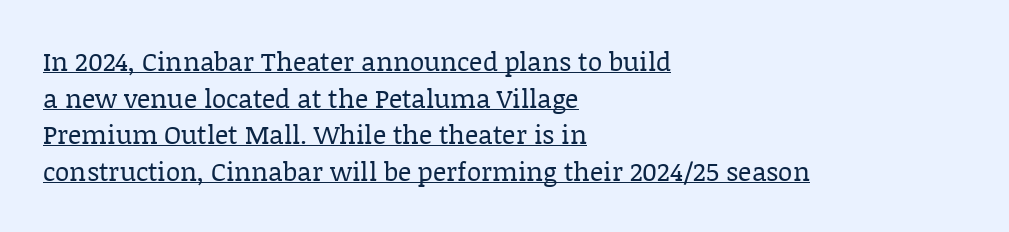
The image shows 26 px text type, upright; set left-aligned, normal line spacing (1.41x), normal letter spacing, underlined.
